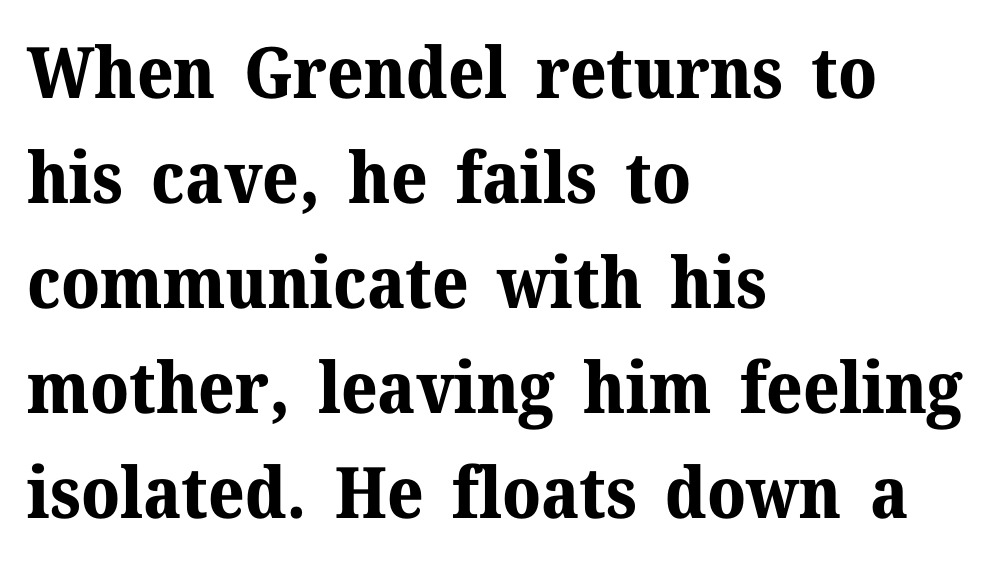
The image shows 71 px bold serif type, upright; set left-aligned, normal line spacing (1.48x), normal letter spacing, not underlined; medium stroke contrast and a medium x-height.
